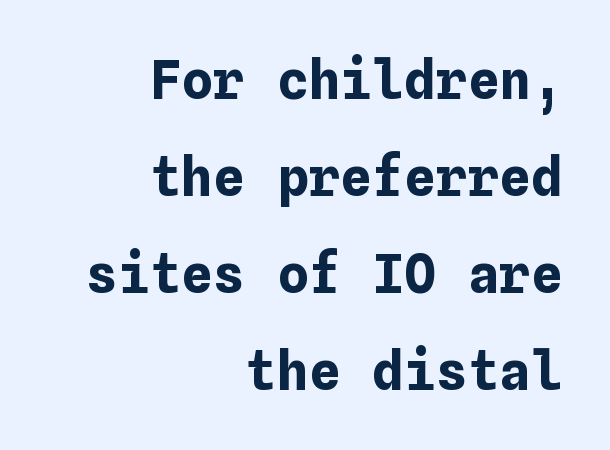
{"italic": "no", "bold": "yes", "weight": "bold", "width": "normal", "stroke_contrast": "low", "x_height": "medium", "underline": "no", "align": "right", "line_spacing_ratio": 1.83, "letter_spacing": "normal", "letter_spacing_em": 0.0, "glyph_px": 53}
